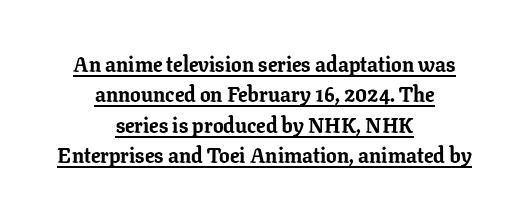
In terms of posture, this sample is upright. Every row of glyphs is offset so its center matches the block's center. The lettering is marked with a stroke running underneath it. The line texture is even and compact thanks to regular tracking. Is there much room between lines? A standard amount, neither cramped nor airy.
